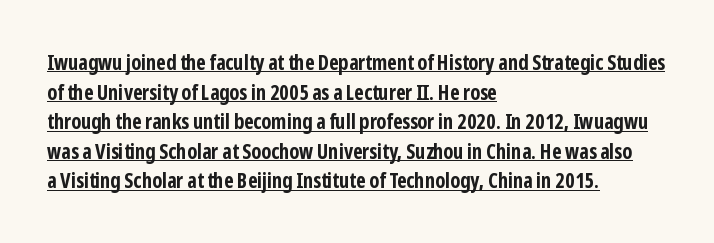
The image shows 21 px bold type, upright; set left-aligned, normal line spacing (1.41x), normal letter spacing, underlined.
